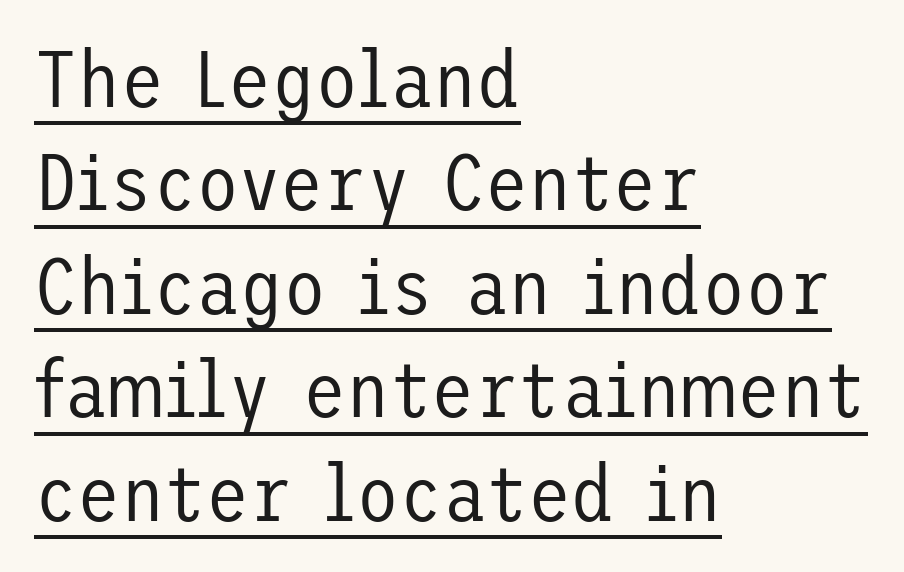
Compared with undecorated copy, this sample adds a rule below the words. In terms of letterform style, serifs are entirely absent. The letters sit at their default tracking, neither squeezed nor spread. Weight: in the light-to-regular range.
